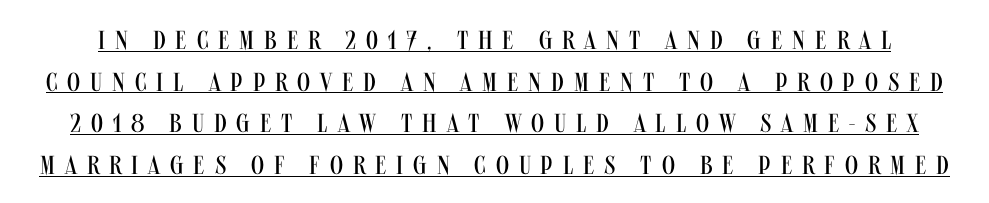
Q: Is the text bold? A: No.
Q: Is the text italic (slanted)? A: No, it is upright.
Q: Is the text underlined? A: Yes.
Q: Is the spacing between letters normal or unusually wide? A: Unusually wide.
Q: Is the spacing between lines tight, normal or loose? A: Normal.
